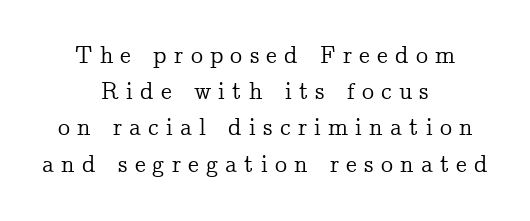
The image shows 24 px text type, upright; set centered, normal line spacing (1.51x), unusually wide letter spacing (+0.3 em), not underlined.
